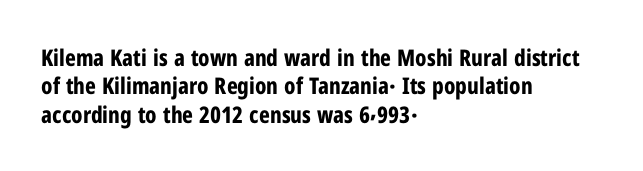
Plain, unruled lines of type. Heft: maximum for text — a bold. The tracking reads as untouched default to a designer's eye. Nope, not italic — everything's standing straight.
